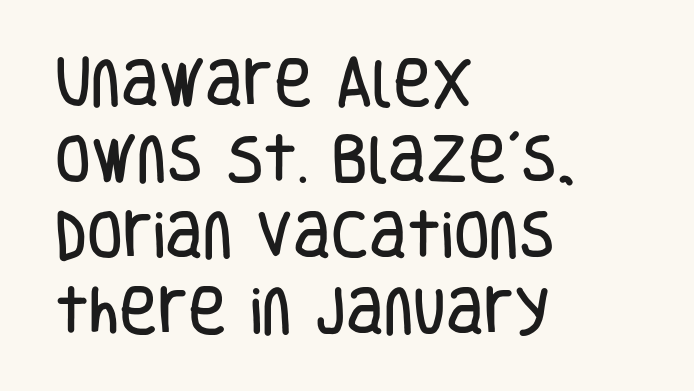
The passage shown is typed in a proportional face where columns would drift. It's the straight-up-and-down kind of type. Has an underline been added? It has not. Caption: standard tracking, unaltered. Horizontally, the lines are justified to the leading edge only.
